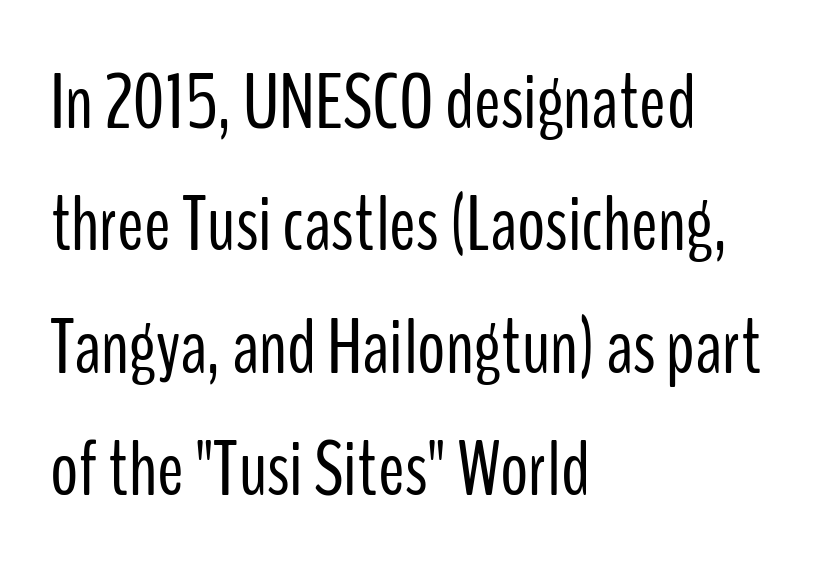
Quick note: interline space is typical. This sample has the flowing, uneven cadence of proportional lettering. The gaps between neighbouring characters are ordinary and unremarkable. I'd call this a sans setting — the letters go barefoot. Casual observation: everything's shoved over to the left.
